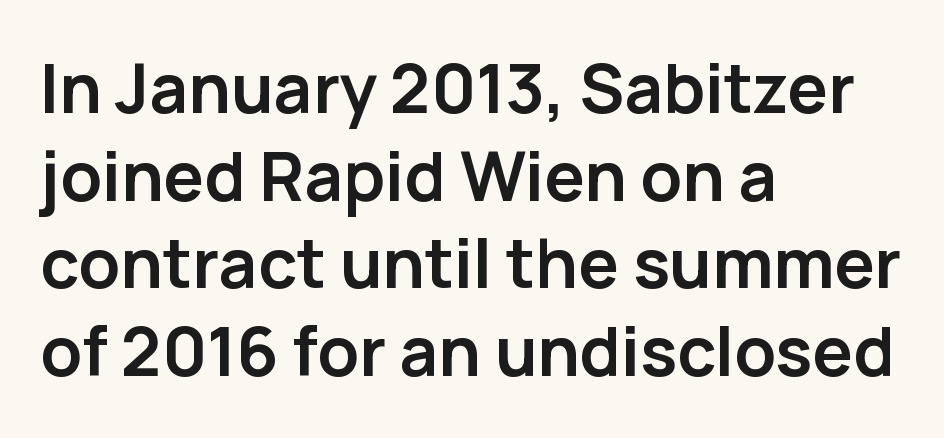
{"serif": "no", "italic": "no", "bold": "yes", "weight": "semibold", "width": "normal", "stroke_contrast": "low", "x_height": "medium", "monospaced": "no", "underline": "no", "align": "left", "line_spacing": "normal", "line_spacing_ratio": 1.29, "letter_spacing": "normal", "letter_spacing_em": 0.0, "glyph_px": 68}
